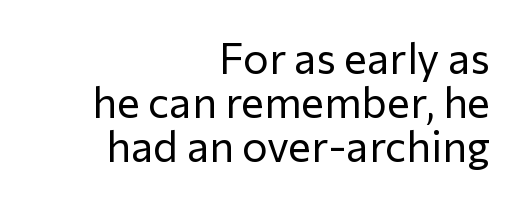
Each word holds together tightly as a unit, with standard inter-letter gaps. The rendering uses natural spacing where letterforms have individual widths. This reads as an unemphasized weight, regular at the heaviest. Caption: multi-line text, flush right, ragged left. Plain, unruled lines of type. Unlike a traditional serif, this face leaves its strokes unadorned.
